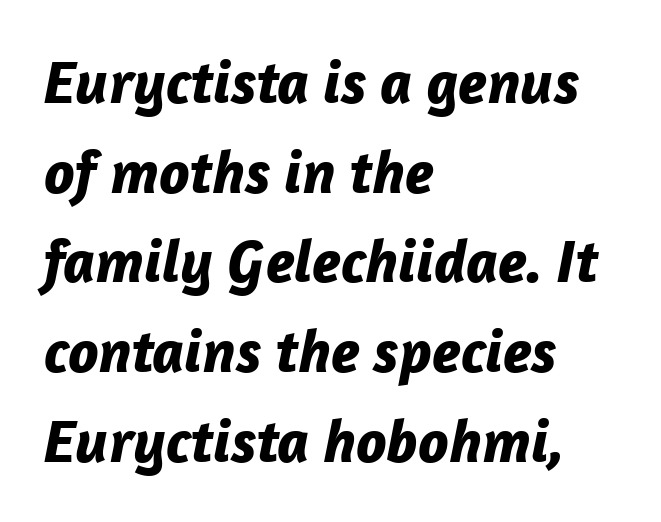
{"italic": "yes", "lean": "right", "slant_degrees": 12, "bold": "yes", "weight": "bold", "width": "normal", "stroke_contrast": "low", "x_height": "medium", "monospaced": "no", "underline": "no", "align": "left", "line_spacing": "normal", "line_spacing_ratio": 1.47, "letter_spacing": "normal", "letter_spacing_em": 0.0, "glyph_px": 61}
